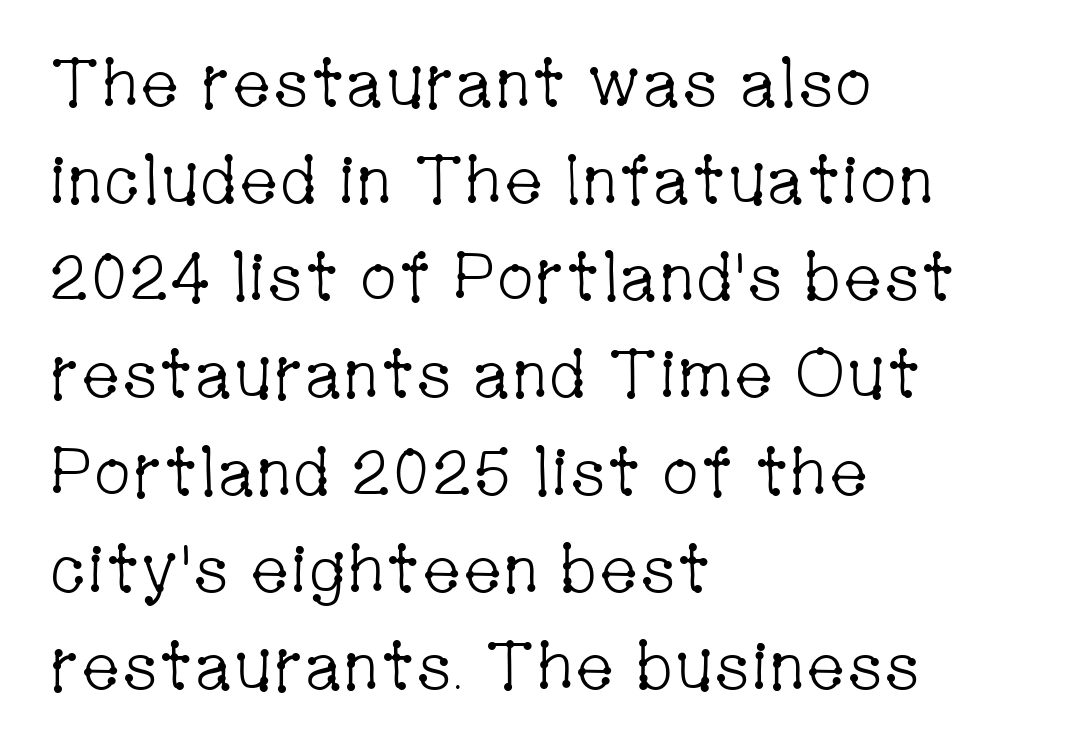
The image shows 67 px light, condensed serif type, upright; set left-aligned, normal line spacing (1.45x), normal letter spacing, not underlined; low stroke contrast and a medium x-height.
